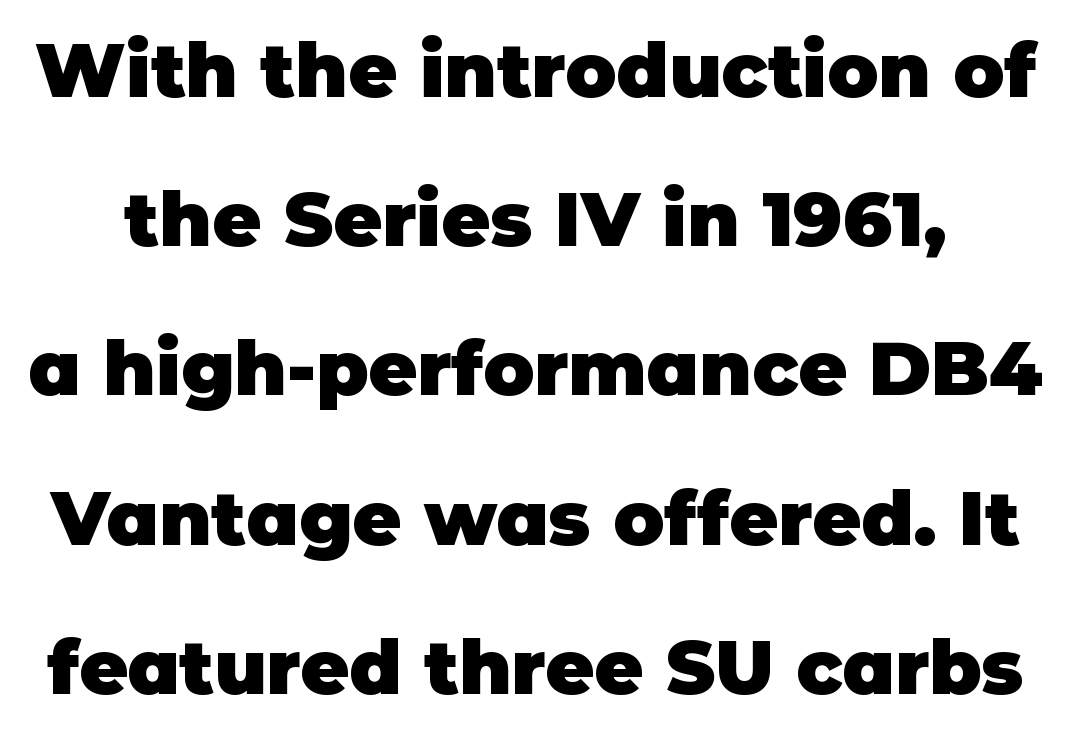
{"serif": "no", "italic": "no", "bold": "yes", "weight": "heavy", "width": "normal", "stroke_contrast": "low", "x_height": "large", "monospaced": "no", "underline": "no", "line_spacing": "loose", "line_spacing_ratio": 1.99, "letter_spacing": "normal", "letter_spacing_em": 0.0, "glyph_px": 75}
